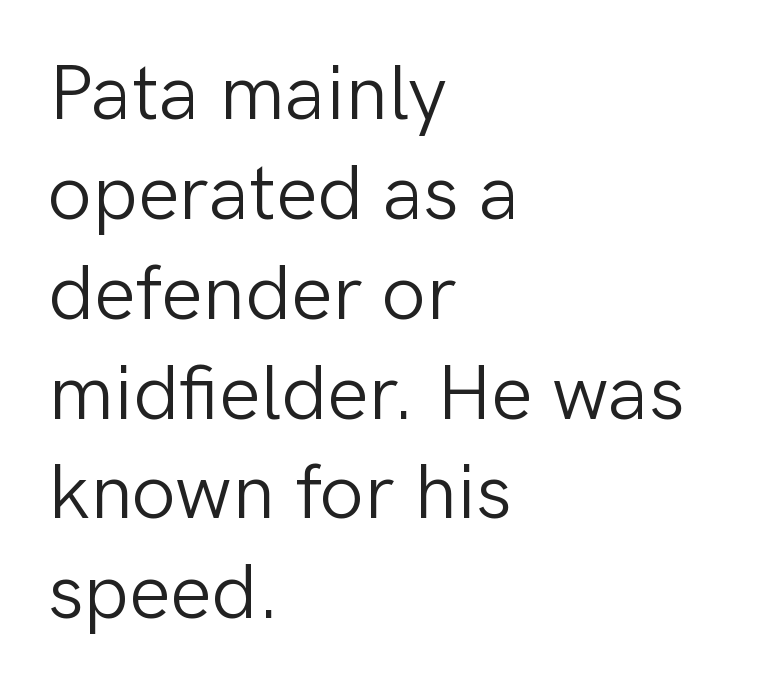
Weight: in the light-to-regular range. The rendering shows plain stroke endings on the letterforms — a sans-serif design. The rendering uses natural spacing where letterforms have individual widths. Only glyphs here, with clear space below each row. Students, note that the glyphs here touch the page at normal intervals. These lines are set flush left with a ragged right edge.
